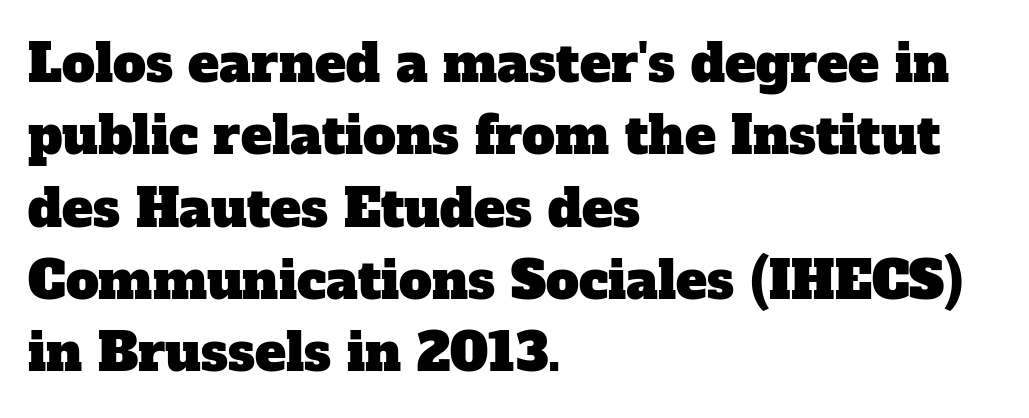
The image shows 52 px serif type; set left-aligned, normal line spacing (1.39x), normal letter spacing, not underlined; low stroke contrast and a medium x-height.
